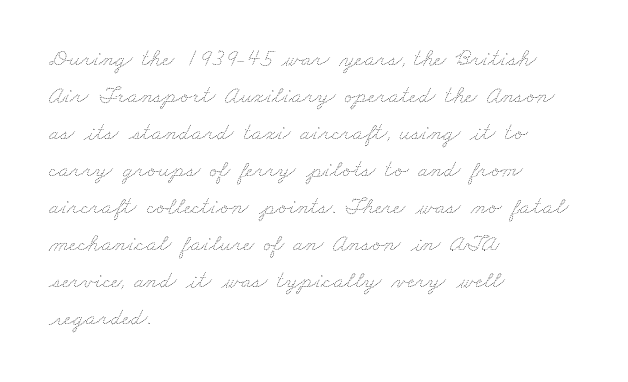
Glance below the letters and you will spot only blank space. The weight tops out at a normal text grade. Caption: standard tracking, unaltered. Short and long lines alike share a common starting point at left.
